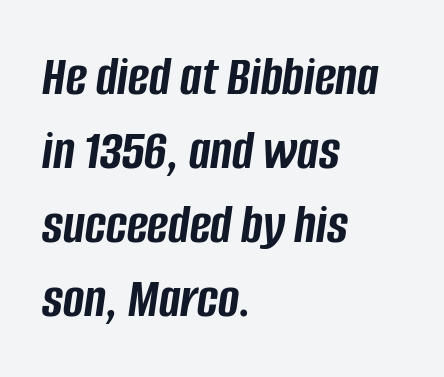
The glyphs look as if they've been sheared to an angle. Nobody touched the tracking dial on this one. These words are printed bold, with thick strokes throughout. In CSS terms this would be text-align: left. In terms of leading, this rendering sits right in the middle.
